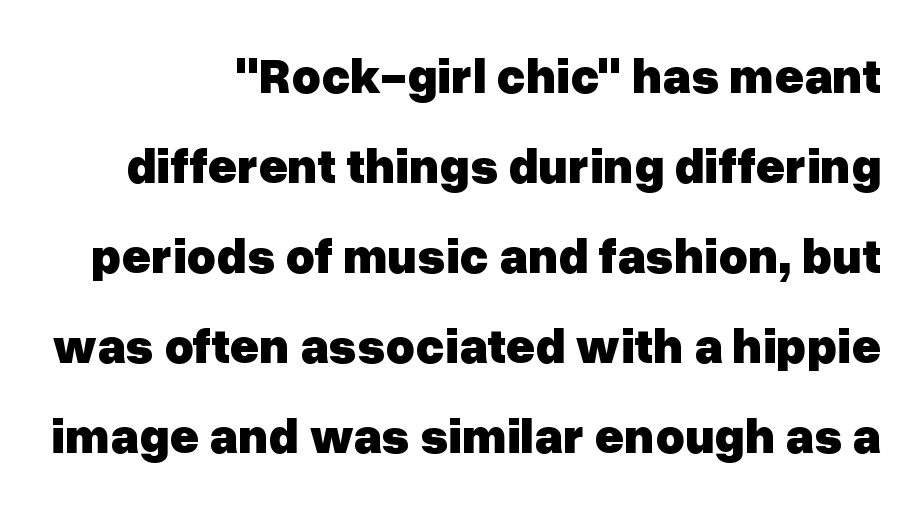
The image shows 50 px heavy sans-serif type, upright; set right-aligned, line spacing 1.8x, normal letter spacing, not underlined; low stroke contrast and a medium x-height.
